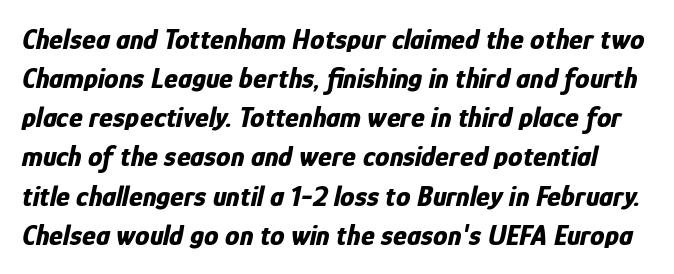
Varying glyph widths throughout — classic text-font behaviour. Is there much room between lines? A standard amount, neither cramped nor airy. In terms of posture, this sample is oblique. Its strokes are broad and dark, the hallmark of bold type. Caption: standard tracking, unaltered.
